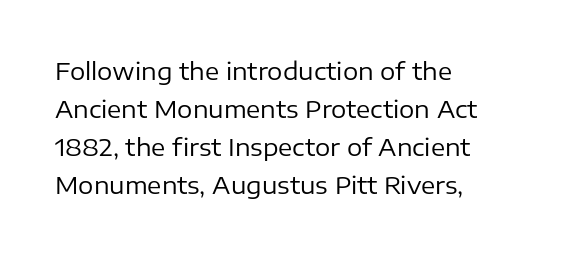
Q: Is the text bold? A: No.
Q: Is the text italic (slanted)? A: No, it is upright.
Q: Is the text underlined? A: No.
Q: How is the paragraph aligned? A: Left-aligned.
Q: Is the spacing between letters normal or unusually wide? A: Normal.
Q: Is the spacing between lines tight, normal or loose? A: Normal.
